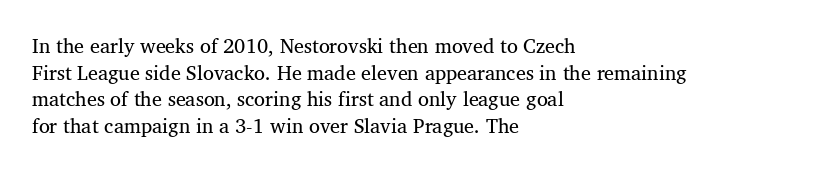
Q: Is the text underlined? A: No.
Q: How is the paragraph aligned? A: Left-aligned.
Q: Is the spacing between letters normal or unusually wide? A: Normal.
Q: Is the spacing between lines tight, normal or loose? A: Normal.
